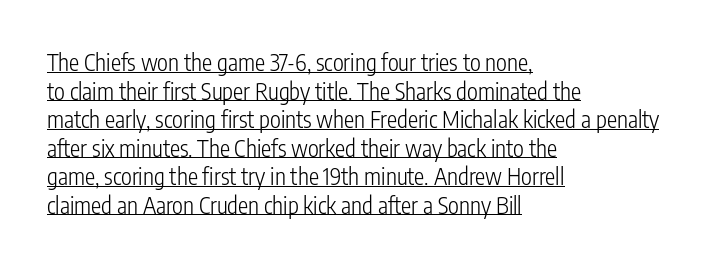
Between one letter and the next there's only the usual sliver of space. Leftover space on each line is placed entirely after the last word. The letters stand upright; this is a roman face. No heavy texture on the line: the type isn't bold. Underline: present.
